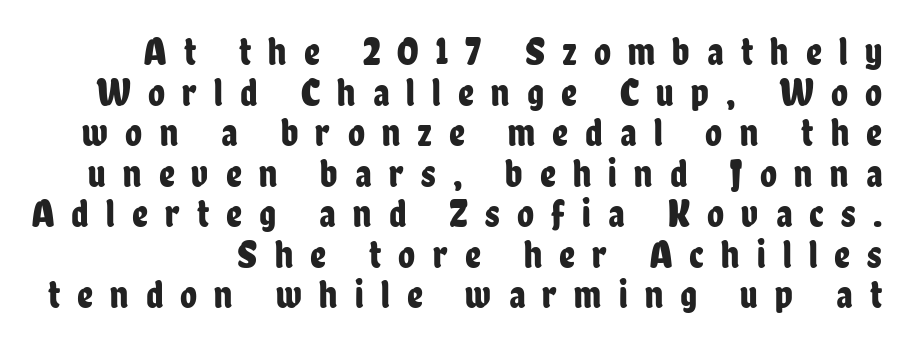
The image shows 39 px condensed sans-serif type, upright; set tight line spacing (1.04x), unusually wide letter spacing (+0.44 em), not underlined; low stroke contrast and a medium x-height.
